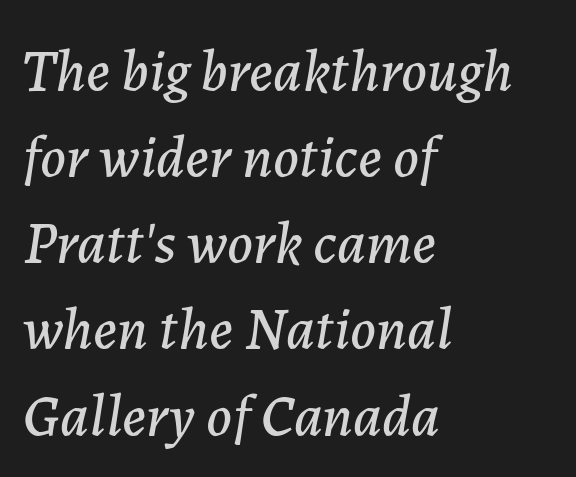
{"italic": "yes", "lean": "right", "slant_degrees": 7, "width": "normal", "stroke_contrast": "low", "x_height": "medium", "monospaced": "no", "underline": "no", "align": "left", "line_spacing": "normal", "line_spacing_ratio": 1.46, "letter_spacing": "normal", "letter_spacing_em": 0.0, "glyph_px": 59}
